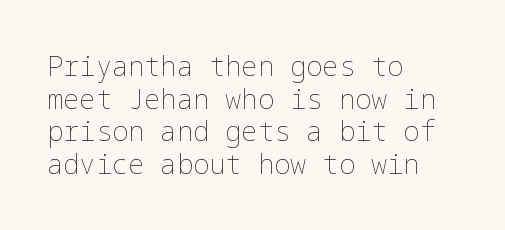
What stands out about the letter spacing? Nothing — it is the standard amount. This is not heavy type; no bold has been used. Just letters on the line, the space beneath them empty. Notice how the stems are strictly vertical — no italics here. This rendering uses left alignment, leaving the right contour irregular.
